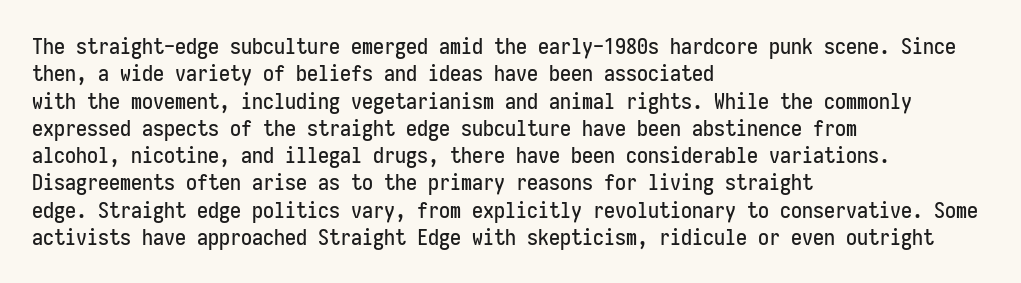
The image shows 22 px text type, upright; set left-aligned, line spacing 1.24x, normal letter spacing, not underlined.
